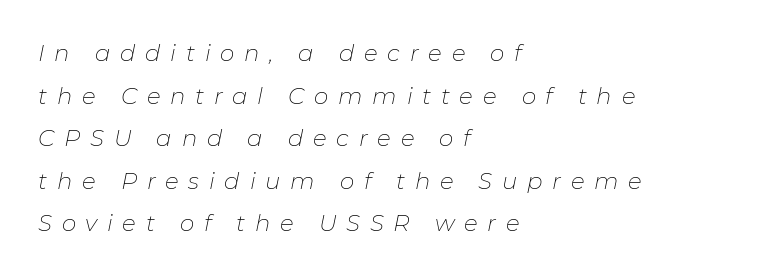
{"italic": "yes", "lean": "right", "slant_degrees": 11, "bold": "no", "underline": "no", "align": "left", "line_spacing_ratio": 1.85, "letter_spacing": "wide", "letter_spacing_em": 0.42, "glyph_px": 23}
